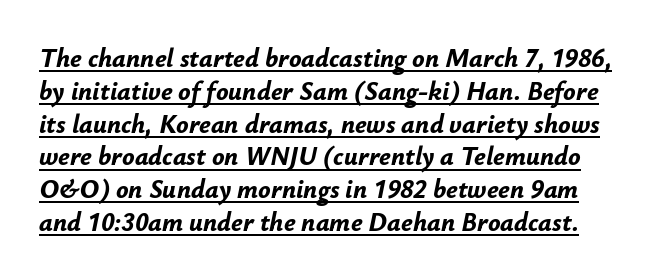
Q: Is the text bold? A: Yes.
Q: Is the text italic (slanted)? A: Yes, it leans right by about 12 degrees.
Q: Is the text underlined? A: Yes.
Q: Is the spacing between letters normal or unusually wide? A: Normal.
Q: Is the spacing between lines tight, normal or loose? A: Normal.
